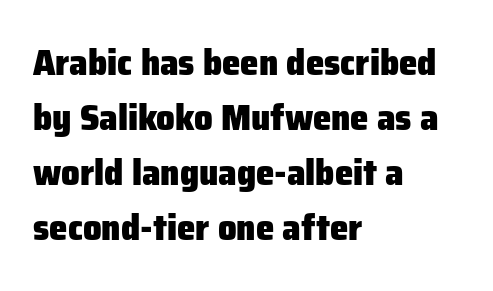
Q: Is the text bold? A: Yes.
Q: Is the text italic (slanted)? A: No, it is upright.
Q: Is the typeface a serif or a sans-serif typeface? A: Sans-serif.
Q: Is the text underlined? A: No.
Q: How is the paragraph aligned? A: Left-aligned.
Q: Is the spacing between letters normal or unusually wide? A: Normal.
Q: Is the spacing between lines tight, normal or loose? A: Normal.
Q: Width (condensed, normal, or wide)? A: Normal.
Q: Stroke contrast? A: Low.
Q: x-height? A: Medium.
Q: Monospaced? A: No.
